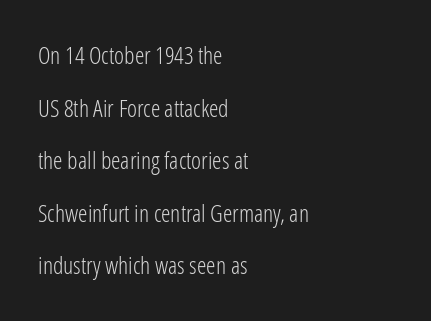
Which margin do the lines hug? The left one — the right edge is uneven. What's the leading like? Stretched, with rows far apart. The typesetting does not lean heavy: it is not bold. Posture: straight, roman, zero tilt. The zone under the glyphs is completely vacant. Honestly, the letter spacing is just normal — you wouldn't notice it.
